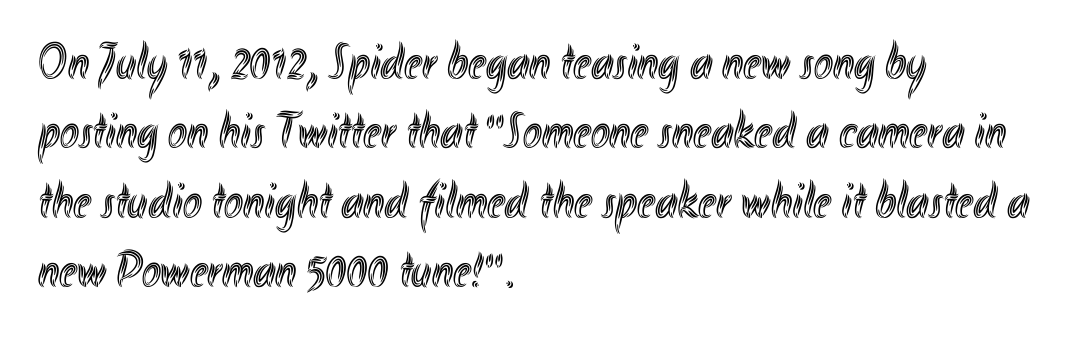
The image shows 51 px condensed type; set left-aligned, normal line spacing (1.36x), normal letter spacing, not underlined; a small x-height.
